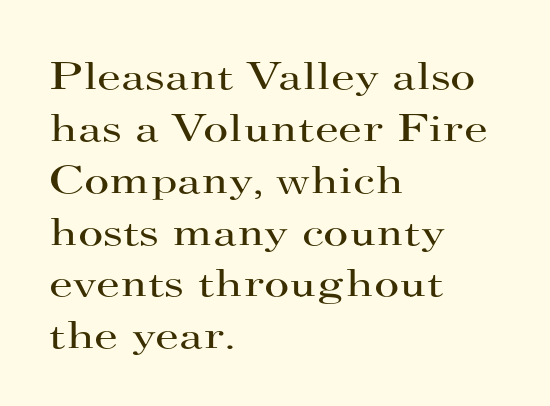
Q: Is the text bold? A: No.
Q: Is the text italic (slanted)? A: No, it is upright.
Q: Is the typeface a serif or a sans-serif typeface? A: Serif.
Q: Is the text underlined? A: No.
Q: How is the paragraph aligned? A: Left-aligned.
Q: Is the spacing between letters normal or unusually wide? A: Normal.
Q: Is the spacing between lines tight, normal or loose? A: Normal.
Q: Width (condensed, normal, or wide)? A: Wide.
Q: Stroke contrast? A: High.
Q: x-height? A: Small.
Q: Monospaced? A: No.
